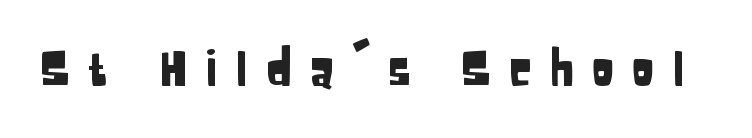
The image shows 48 px condensed sans-serif type, upright; set unusually wide letter spacing (+0.36 em), not underlined; low stroke contrast and a large x-height.
